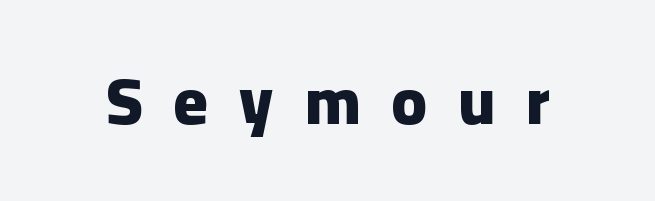
Q: Is the text bold? A: Yes.
Q: Is the text italic (slanted)? A: No, it is upright.
Q: Is the typeface a serif or a sans-serif typeface? A: Sans-serif.
Q: Is the text underlined? A: No.
Q: Is the spacing between letters normal or unusually wide? A: Unusually wide.
Q: Width (condensed, normal, or wide)? A: Normal.
Q: Stroke contrast? A: Low.
Q: x-height? A: Medium.
Q: Monospaced? A: No.
